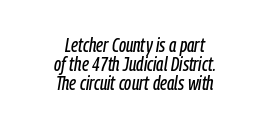
{"italic": "yes", "lean": "right", "slant_degrees": 9, "underline": "no", "align": "center", "line_spacing": "tight", "line_spacing_ratio": 0.96, "letter_spacing": "normal", "letter_spacing_em": 0.0, "glyph_px": 20}
